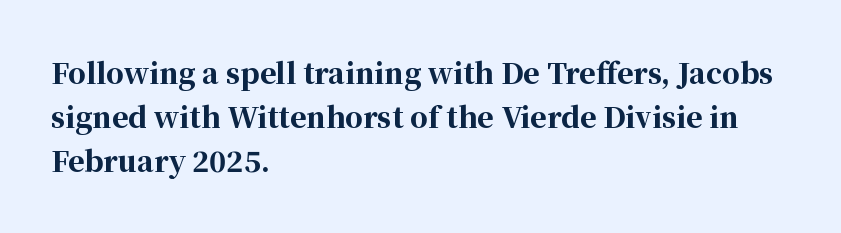
{"serif": "yes", "italic": "no", "bold": "yes", "weight": "bold", "width": "normal", "stroke_contrast": "high", "x_height": "medium", "monospaced": "no", "underline": "no", "align": "left", "line_spacing": "normal", "line_spacing_ratio": 1.58, "letter_spacing": "normal", "letter_spacing_em": 0.0, "glyph_px": 28}
